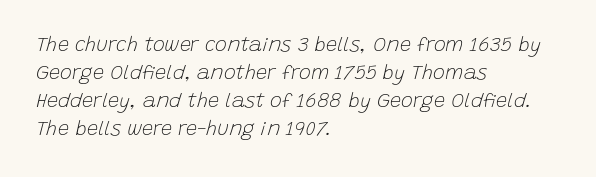
The image shows 20 px text type, italic (leaning right); set left-aligned, normal line spacing (1.4x), normal letter spacing, not underlined.
